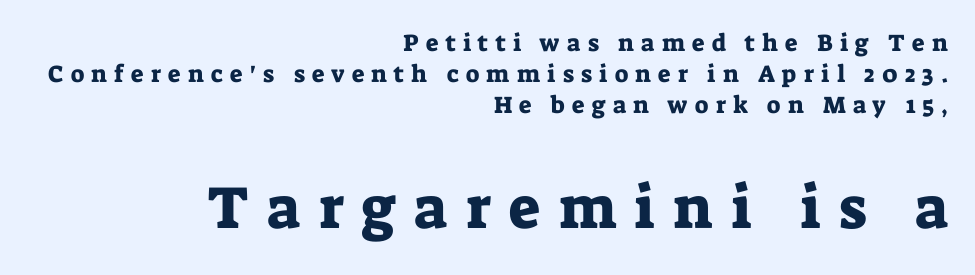
The rag falls on the left side of this text block. Vertically, the passage feels balanced, rows spaced as you'd expect. The foot of each line stays bare and open. You can tell it's not italic because the verticals are truly vertical.
